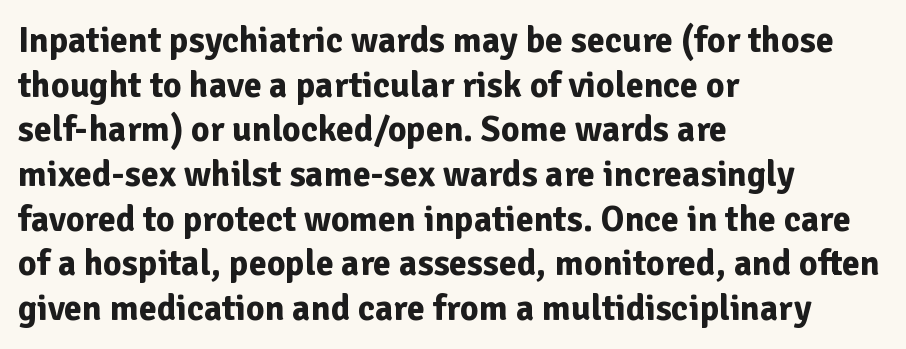
This sample uses plain, unmodified letter spacing. Horizontal alignment here is leftward, the default for most running prose. Varying glyph widths throughout — classic text-font behaviour. The gap between lines stays unmarked. Tall strokes in this sample are plumb rather than angled.
